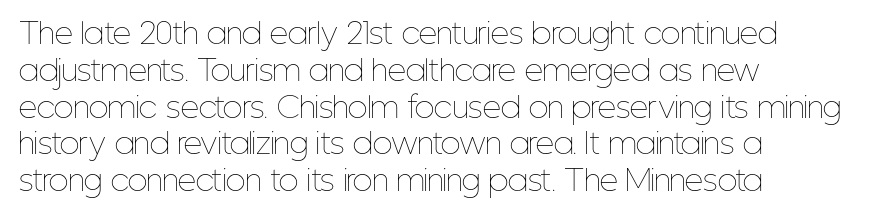
{"italic": "no", "bold": "no", "weight": "thin", "width": "condensed", "stroke_contrast": "low", "x_height": "medium", "monospaced": "no", "underline": "no", "align": "left", "line_spacing": "normal", "line_spacing_ratio": 1.27, "letter_spacing": "normal", "letter_spacing_em": 0.0, "glyph_px": 29}
